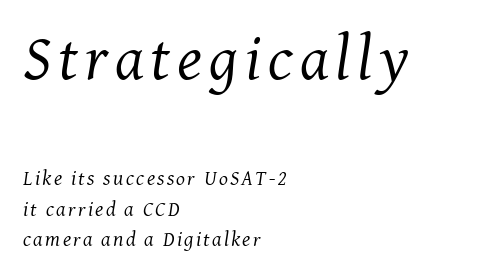
An italicized treatment has been applied to the whole sample. Visually the block forms a straight wall on the left and a jagged coastline on the right. Block one is the big one; block two sits smaller underneath. The strip under each line holds only bare page.
